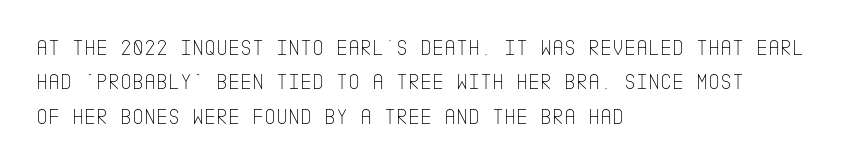
Q: Is the text bold? A: No.
Q: Is the text italic (slanted)? A: No, it is upright.
Q: Is the text underlined? A: No.
Q: How is the paragraph aligned? A: Left-aligned.
Q: Is the spacing between letters normal or unusually wide? A: Normal.
Q: Is the spacing between lines tight, normal or loose? A: Normal.
